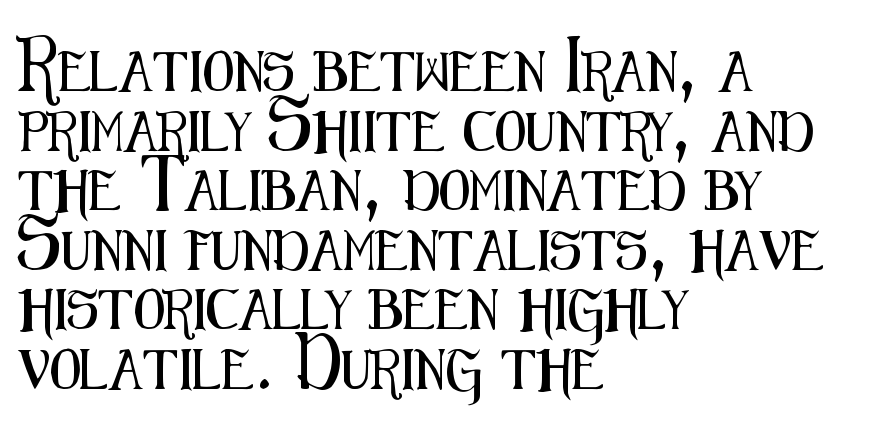
Q: Is the text italic (slanted)? A: No, it is upright.
Q: Is the text underlined? A: No.
Q: How is the paragraph aligned? A: Left-aligned.
Q: Is the spacing between letters normal or unusually wide? A: Normal.
Q: Is the spacing between lines tight, normal or loose? A: Normal.
Q: Width (condensed, normal, or wide)? A: Condensed.
Q: Stroke contrast? A: Medium.
Q: x-height? A: Medium.
Q: Monospaced? A: No.
